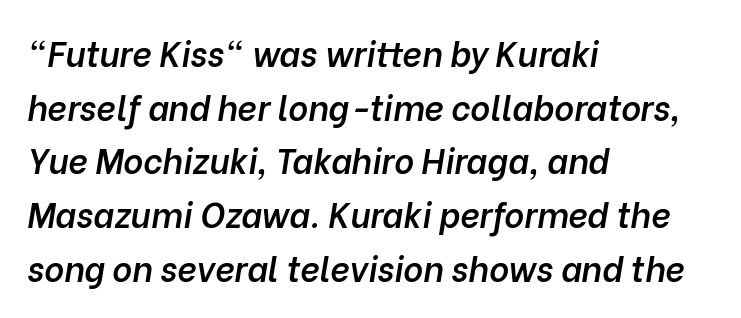
Q: Is the text bold? A: Semi-bold.
Q: Is the text italic (slanted)? A: Yes, it leans right by about 10 degrees.
Q: Is the text underlined? A: No.
Q: How is the paragraph aligned? A: Left-aligned.
Q: Is the spacing between letters normal or unusually wide? A: Normal.
Q: Is the spacing between lines tight, normal or loose? A: Normal.
Q: Width (condensed, normal, or wide)? A: Normal.
Q: Stroke contrast? A: Low.
Q: x-height? A: Medium.
Q: Monospaced? A: No.
